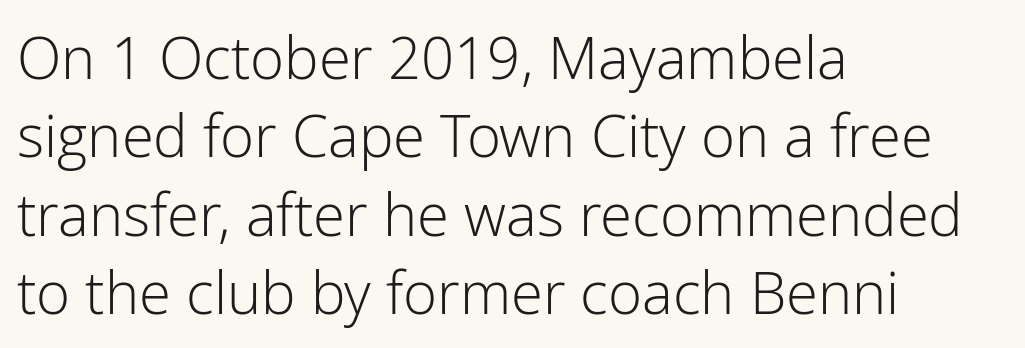
The image shows 58 px light sans-serif type, upright; set left-aligned, normal line spacing (1.35x), normal letter spacing, not underlined; low stroke contrast and a medium x-height.
